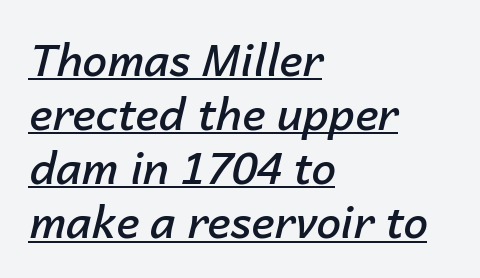
The image shows 44 px semibold type, italic (leaning right); set left-aligned, line spacing 1.23x, normal letter spacing, underlined; low stroke contrast and a medium x-height.
